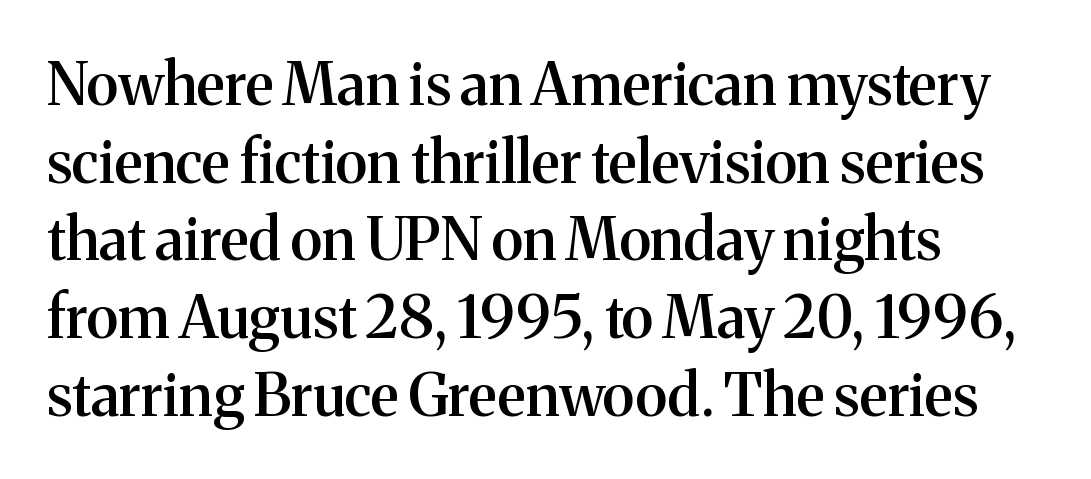
The face used here is proportionally spaced, like ordinary book or web type. Alignment: flush left. Caption: semibold face, moderately heavy strokes. The font family rendered here belongs to the serif group. The typography opts for an upright posture over an oblique one.
